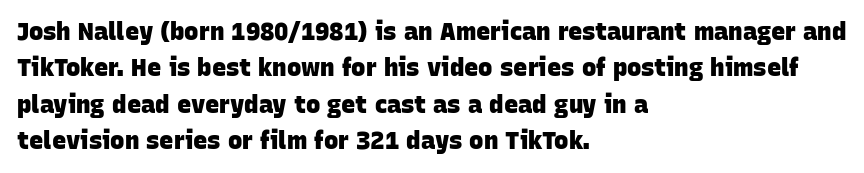
Q: Is the text bold? A: Yes.
Q: Is the text underlined? A: No.
Q: How is the paragraph aligned? A: Left-aligned.
Q: Is the spacing between letters normal or unusually wide? A: Normal.
Q: Is the spacing between lines tight, normal or loose? A: Normal.
